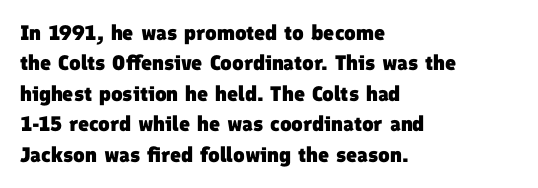
The space directly below the letters is spotless. These lines keep a tight, regular rhythm from letter to letter. Each glyph is drawn with heavy, bold strokes. Leading matches the norm, producing a regular column. Short and long lines alike share a common starting point at left.
